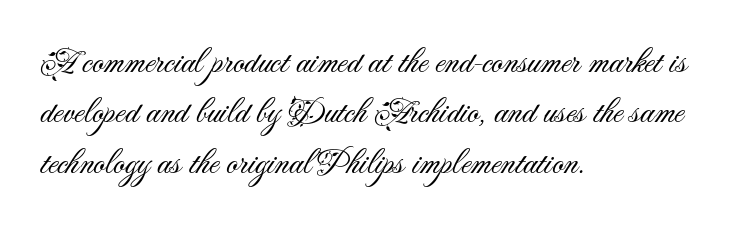
The face looks like a standard text weight, possibly lighter. Unlike a traditional serif, this face leaves its strokes unadorned. Between one letter and the next there's only the usual sliver of space. This rendering features lettering with no underline.
